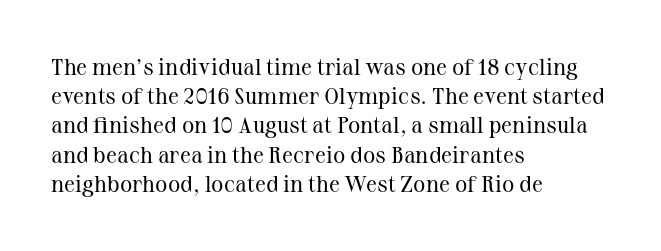
Q: Is the text bold? A: No.
Q: Is the text italic (slanted)? A: No, it is upright.
Q: Is the text underlined? A: No.
Q: How is the paragraph aligned? A: Left-aligned.
Q: Is the spacing between letters normal or unusually wide? A: Normal.
Q: Is the spacing between lines tight, normal or loose? A: Normal.
